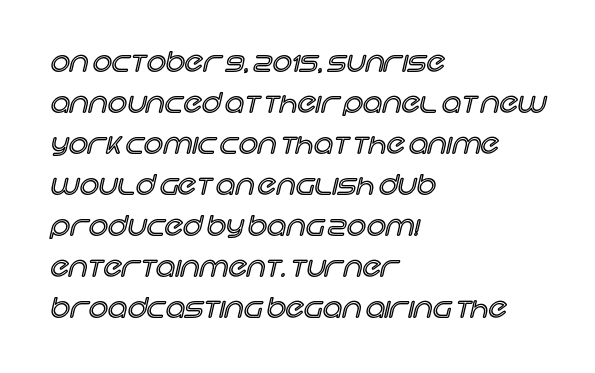
{"underline": "no", "align": "left", "line_spacing": "normal", "line_spacing_ratio": 1.52, "letter_spacing": "normal", "letter_spacing_em": 0.0, "glyph_px": 27}
